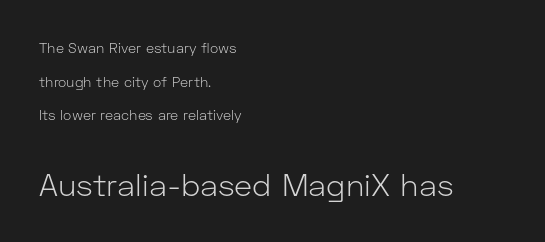
The image shows 31 px light sans-serif type, upright; set left-aligned, loose line spacing (2.4x), normal letter spacing, not underlined; the second (bottom) block is 2.21x larger; low stroke contrast and a medium x-height.
